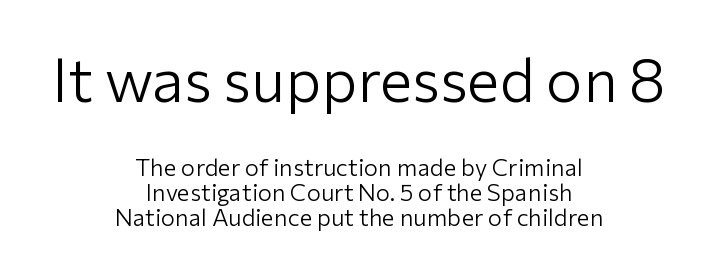
The image shows 61 px light sans-serif type, upright; set centered, tight line spacing (1.04x), normal letter spacing, not underlined; the first (top) block is 2.54x larger; low stroke contrast and a medium x-height.
